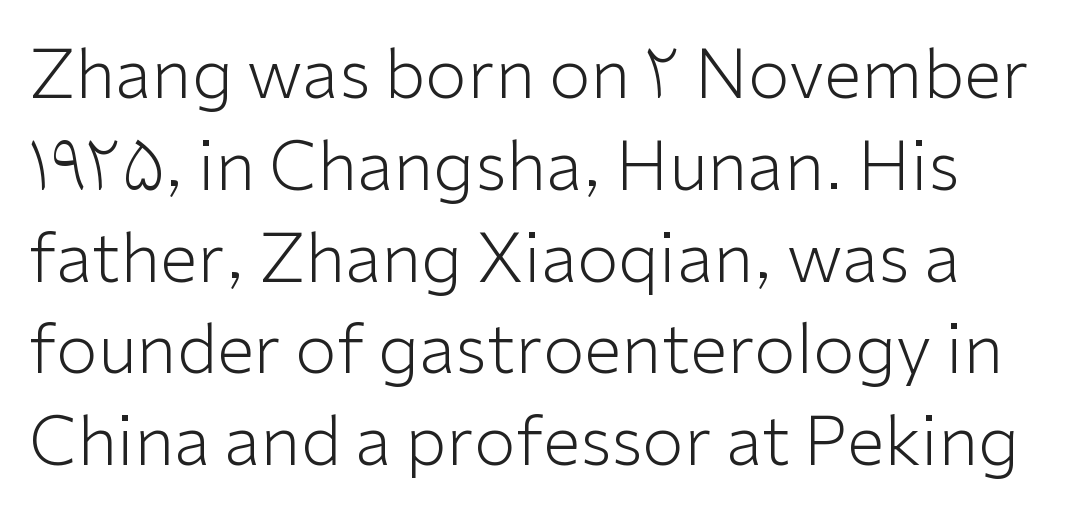
Q: Is the text bold? A: No.
Q: Is the text italic (slanted)? A: No, it is upright.
Q: Is the typeface a serif or a sans-serif typeface? A: Sans-serif.
Q: Is the text underlined? A: No.
Q: Is the spacing between letters normal or unusually wide? A: Normal.
Q: Is the spacing between lines tight, normal or loose? A: Normal.
Q: Width (condensed, normal, or wide)? A: Normal.
Q: Stroke contrast? A: Low.
Q: x-height? A: Medium.
Q: Monospaced? A: No.
